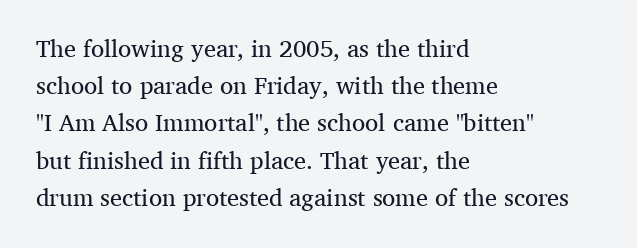
Q: Is the text bold? A: No.
Q: Is the text italic (slanted)? A: No, it is upright.
Q: Is the text underlined? A: No.
Q: How is the paragraph aligned? A: Left-aligned.
Q: Is the spacing between letters normal or unusually wide? A: Normal.
Q: Is the spacing between lines tight, normal or loose? A: Normal.
